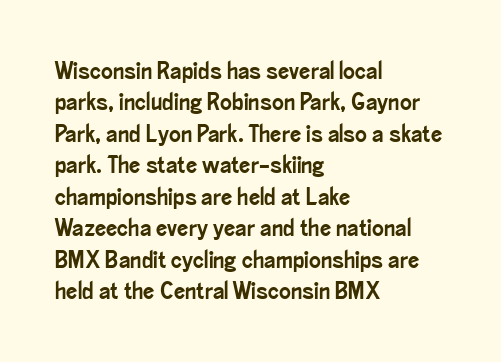
{"italic": "no", "underline": "no", "align": "left", "line_spacing": "normal", "line_spacing_ratio": 1.26, "letter_spacing": "normal", "letter_spacing_em": 0.0, "glyph_px": 25}
